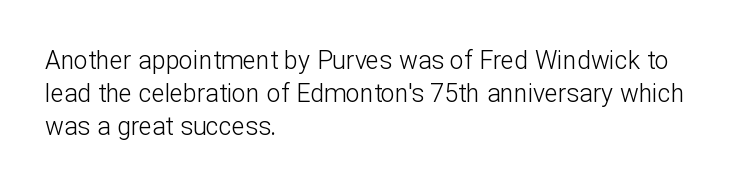
{"italic": "no", "bold": "no", "underline": "no", "align": "left", "line_spacing": "normal", "line_spacing_ratio": 1.32, "letter_spacing": "normal", "letter_spacing_em": 0.0, "glyph_px": 25}
